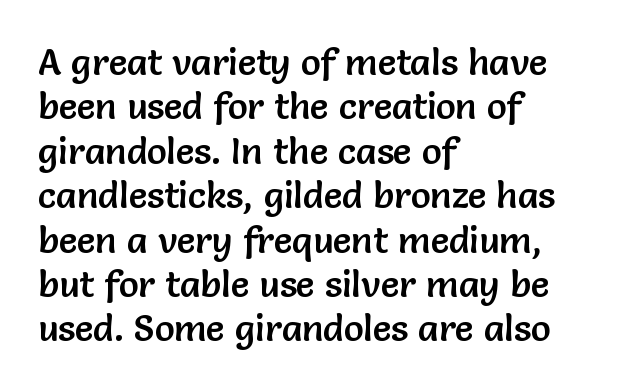
{"serif": "no", "italic": "no", "width": "normal", "stroke_contrast": "low", "x_height": "medium", "monospaced": "no", "underline": "no", "align": "left", "line_spacing_ratio": 1.2, "letter_spacing": "normal", "letter_spacing_em": 0.0, "glyph_px": 37}
